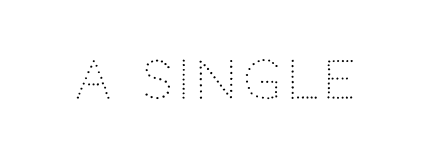
Q: Is the text bold? A: No.
Q: Is the text italic (slanted)? A: No, it is upright.
Q: Is the typeface a serif or a sans-serif typeface? A: Sans-serif.
Q: Is the text underlined? A: No.
Q: Width (condensed, normal, or wide)? A: Normal.
Q: Stroke contrast? A: Low.
Q: x-height? A: Large.
Q: Monospaced? A: No.
